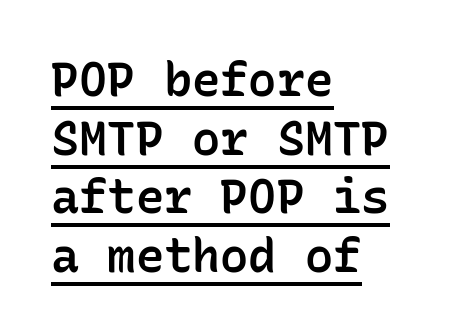
A typesetter would call this monospace, since all characters share one set width. The font's upright variant was chosen for this text. Weight check: semibold — heavier than regular, not quite bold. The rows are spaced the way most documents space them. Horizontal alignment here is leftward, the default for most running prose.
